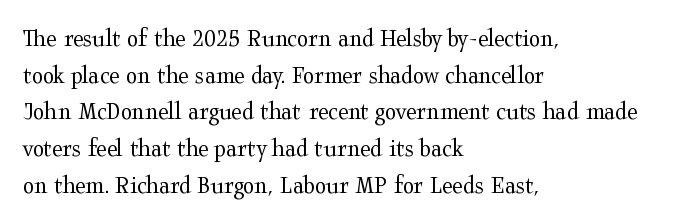
Q: Is the text bold? A: No.
Q: Is the text italic (slanted)? A: No, it is upright.
Q: Is the text underlined? A: No.
Q: How is the paragraph aligned? A: Left-aligned.
Q: Is the spacing between letters normal or unusually wide? A: Normal.
Q: Is the spacing between lines tight, normal or loose? A: Normal.
